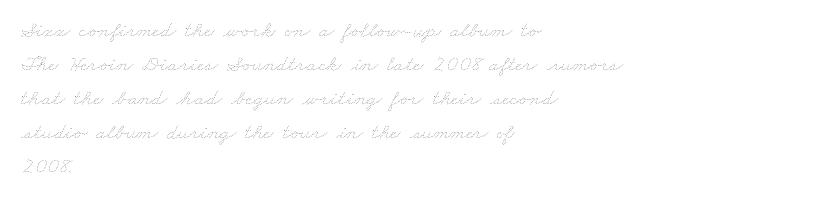
The passage shown is not underscored anywhere. Caption: face not bold, strokes unweighted. Tracking value appears to be zero — textbook default spacing. Leading: standard. The rag falls on the right side of this text block.
